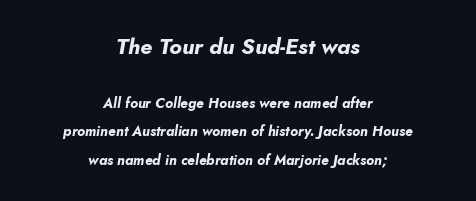
Bare-footed words on every line. A great deal of white space separates one row of letters from the next. Tracking value appears to be zero — textbook default spacing. A student would call this center alignment; a typographer would say set centered.
